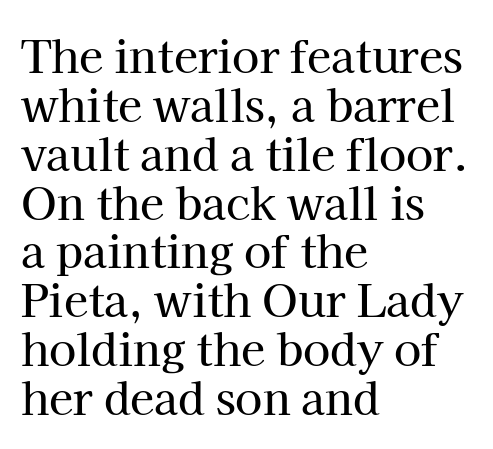
Q: Is the text italic (slanted)? A: No, it is upright.
Q: Is the typeface a serif or a sans-serif typeface? A: Serif.
Q: Is the text underlined? A: No.
Q: How is the paragraph aligned? A: Left-aligned.
Q: Is the spacing between letters normal or unusually wide? A: Normal.
Q: Is the spacing between lines tight, normal or loose? A: Tight.
Q: Width (condensed, normal, or wide)? A: Normal.
Q: Stroke contrast? A: High.
Q: x-height? A: Medium.
Q: Monospaced? A: No.
